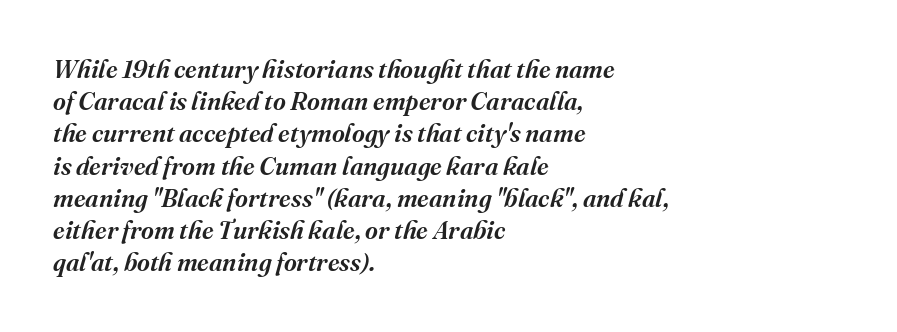
The image shows 25 px text type, italic (leaning right); set left-aligned, normal line spacing (1.29x), normal letter spacing, not underlined.
